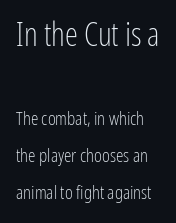
The image shows 33 px light, condensed sans-serif type, upright; set left-aligned, loose line spacing (1.95x), normal letter spacing, not underlined; the first (top) block is 1.74x larger; low stroke contrast and a medium x-height.
